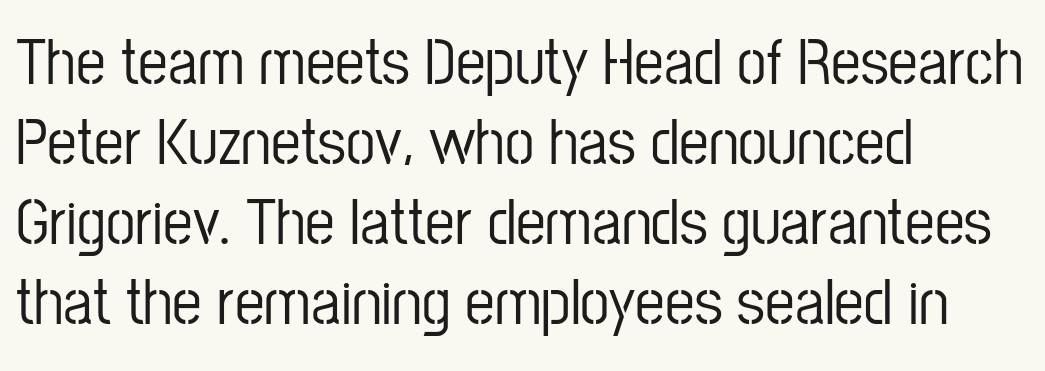
Rendered with straight, roman letterforms. Is this a sans? Yes — the strokes have no serifs. The string is rendered with underlining switched off. Nothing unusual about the tracking: characters are spaced as the font intends. One-word summary of the alignment: left.
